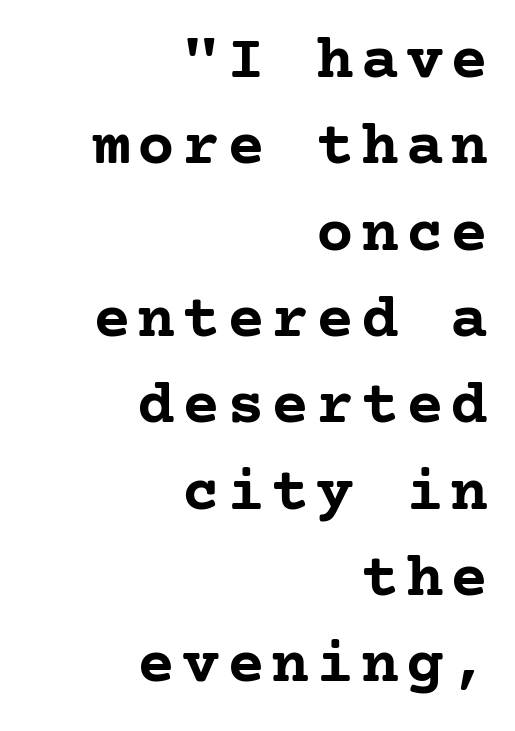
The specimen omits any rule beneath the text block's lines. Every character sits straight up, as roman type does. Check where the strokes stop: tiny serifs finish them off. Every letter is thick-stroked: bold, no question. The leading is moderate, giving the passage an even texture.
